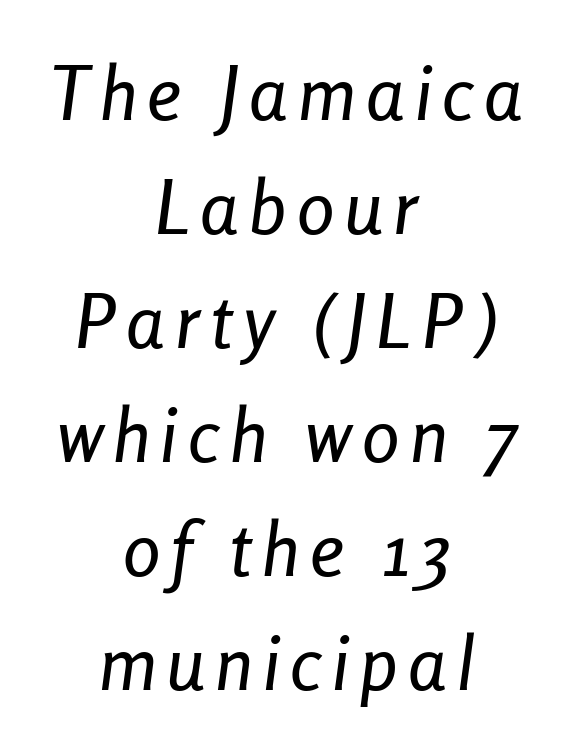
Q: Is the text italic (slanted)? A: Yes, it leans right by about 8 degrees.
Q: Is the text underlined? A: No.
Q: How is the paragraph aligned? A: Centered.
Q: Is the spacing between lines tight, normal or loose? A: Normal.
Q: Width (condensed, normal, or wide)? A: Condensed.
Q: Stroke contrast? A: Low.
Q: x-height? A: Medium.
Q: Monospaced? A: No.
